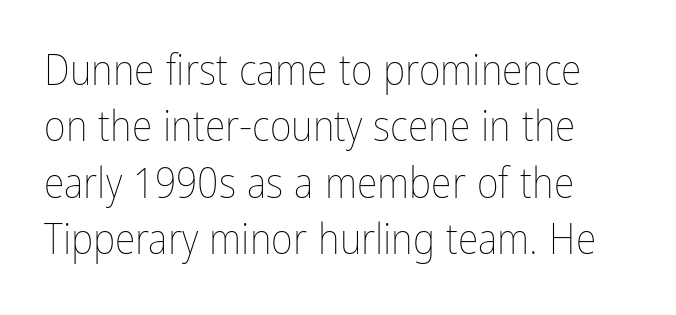
{"italic": "no", "bold": "no", "weight": "thin", "width": "condensed", "stroke_contrast": "low", "x_height": "medium", "monospaced": "no", "underline": "no", "line_spacing": "normal", "line_spacing_ratio": 1.34, "letter_spacing": "normal", "letter_spacing_em": 0.0, "glyph_px": 42}
